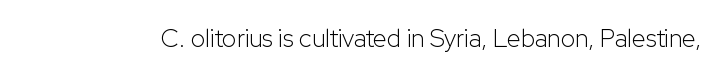
The rendering keeps characters at their native spacing. The font sits on the lighter half of the weight spectrum, regular included. Quick note: underline off. Is there any slant? The stems are plumb.
